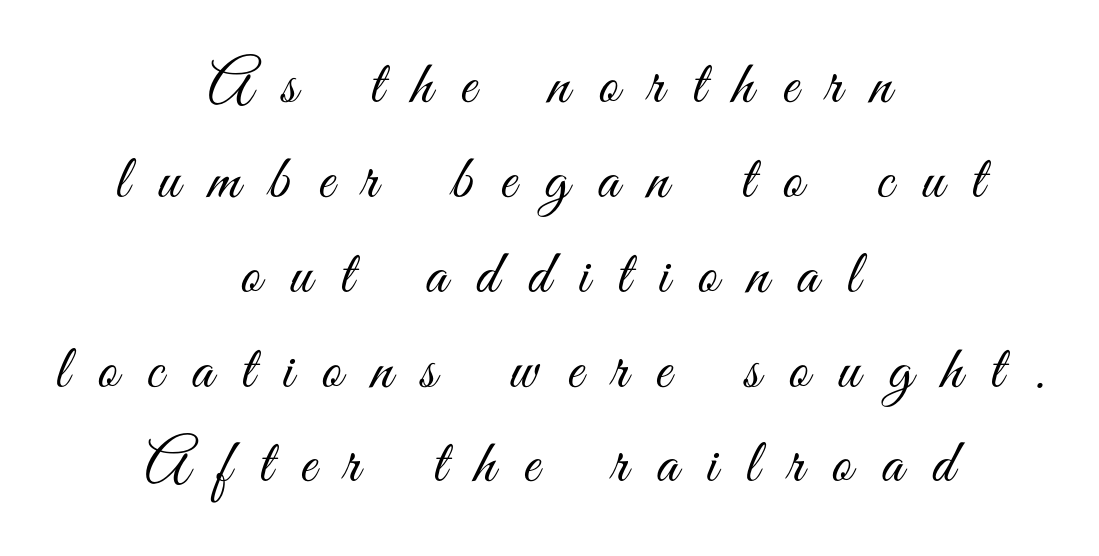
The designer went with a sans here, leaving each stem footless. Proportional: the letters do not fall into vertical columns. Does the copy run flush right? No — it is centered line by line. Rule under the text: the space is simply empty.
